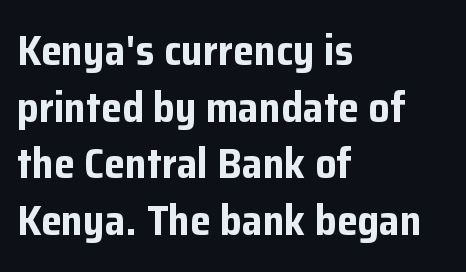
{"serif": "no", "italic": "no", "bold": "yes", "weight": "bold", "width": "normal", "stroke_contrast": "low", "x_height": "medium", "monospaced": "no", "underline": "no", "align": "left", "line_spacing": "normal", "line_spacing_ratio": 1.35, "letter_spacing": "normal", "letter_spacing_em": 0.0, "glyph_px": 42}
